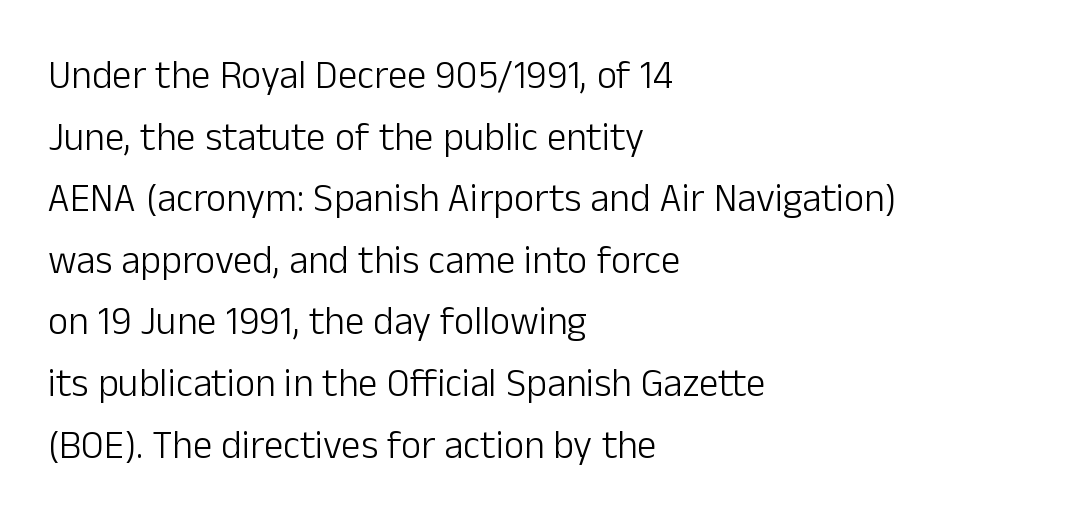
The letters advance in unequal steps, a hallmark of proportional type. The rag falls on the right side of this text block. If you drew a line through each stem, it would be perfectly vertical. Summary of weight: not heavy and not bold. Underline: absent. A typesetter would label this face a sans.
